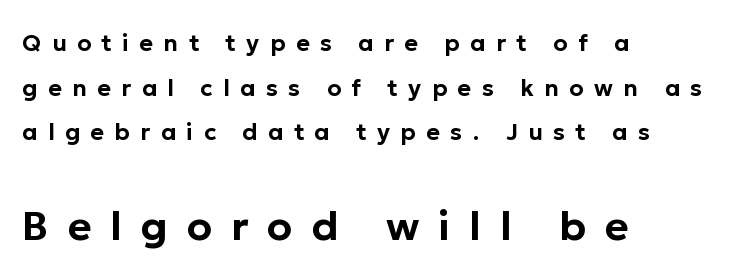
Whoever set this made the second block the dominant, larger element. Caption: multi-line text, flush left, ragged right. A typesetter would call this proportional, since set widths differ per character. Italic? Not at all — the glyphs are vertical.
